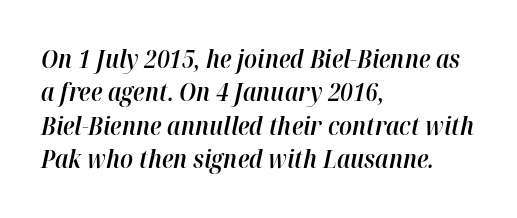
These words are printed semibold, heavier than regular yet not bold. These lines stack with their left ends in a neat column. Is there much room between lines? A standard amount, neither cramped nor airy. Nobody drew a line under any word here. The type is set solid horizontally, with unmodified tracking.
